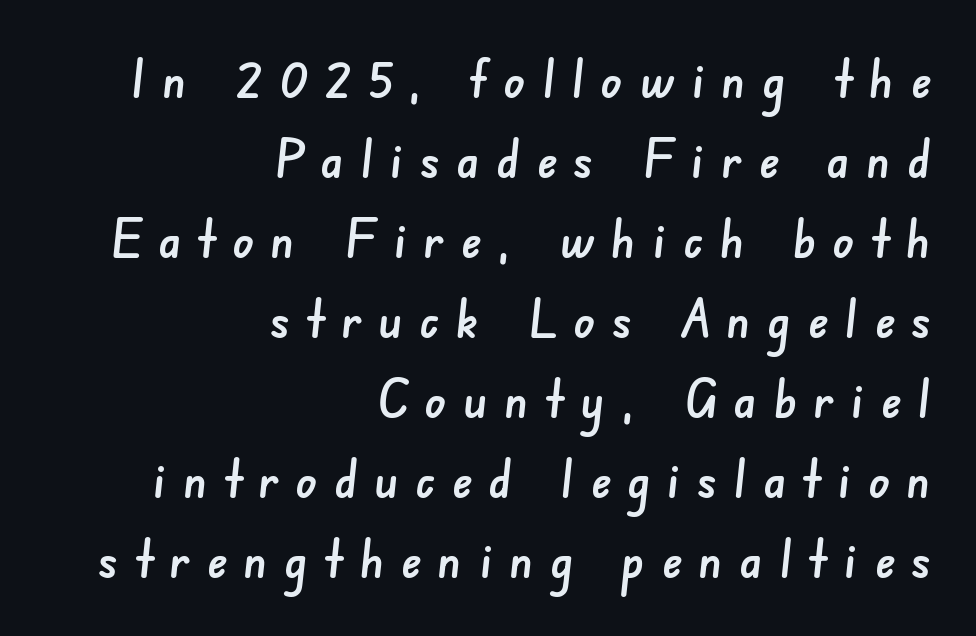
{"serif": "no", "width": "normal", "stroke_contrast": "low", "x_height": "small", "monospaced": "no", "underline": "no", "align": "right", "line_spacing": "normal", "line_spacing_ratio": 1.51, "letter_spacing": "wide", "letter_spacing_em": 0.32, "glyph_px": 53}
